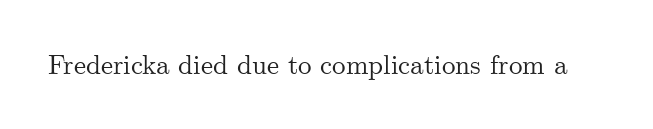
This rendering leaves character spacing at its baseline value. Has an underline been added? It has not. No italicization has been applied; the sample stays upright.
